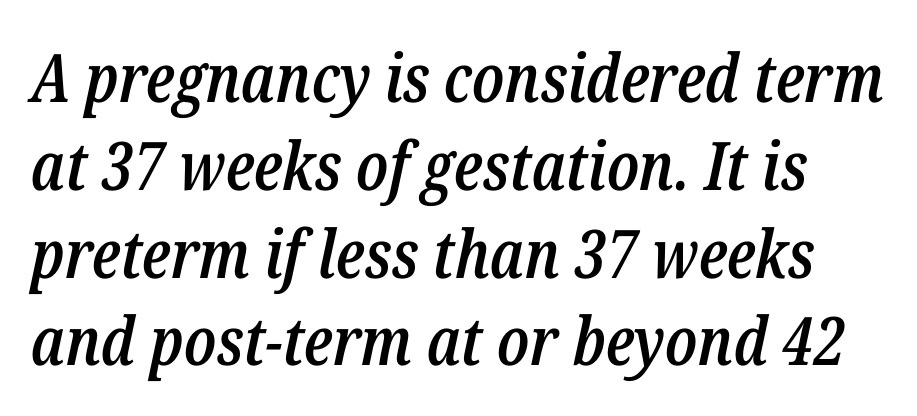
The image shows 67 px semibold, condensed type, italic (leaning right); set normal line spacing (1.31x), normal letter spacing, not underlined; low stroke contrast and a medium x-height.
